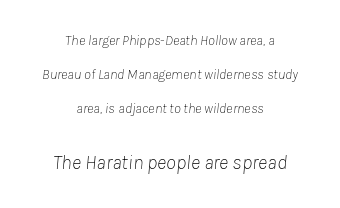
{"italic": "yes", "lean": "right", "slant_degrees": 8, "bold": "no", "underline": "no", "align": "center", "line_spacing": "loose", "line_spacing_ratio": 2.44, "letter_spacing": "normal", "letter_spacing_em": 0.0, "larger_block": "second", "size_ratio": 1.43, "glyph_px": 20}
